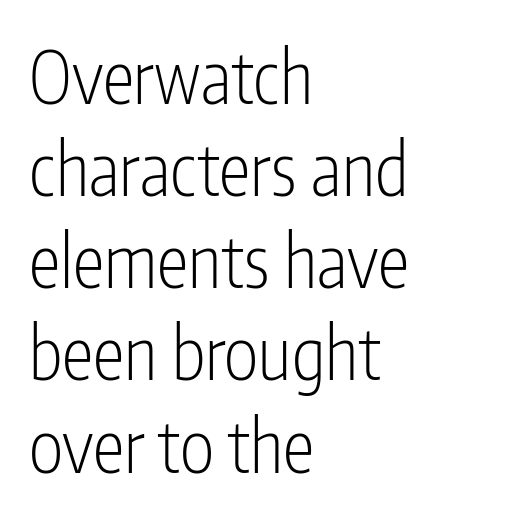
Q: Is the text bold? A: No.
Q: Is the text italic (slanted)? A: No, it is upright.
Q: Is the typeface a serif or a sans-serif typeface? A: Sans-serif.
Q: Is the text underlined? A: No.
Q: How is the paragraph aligned? A: Left-aligned.
Q: Is the spacing between letters normal or unusually wide? A: Normal.
Q: Is the spacing between lines tight, normal or loose? A: Normal.
Q: Width (condensed, normal, or wide)? A: Condensed.
Q: Stroke contrast? A: Low.
Q: x-height? A: Medium.
Q: Monospaced? A: No.
